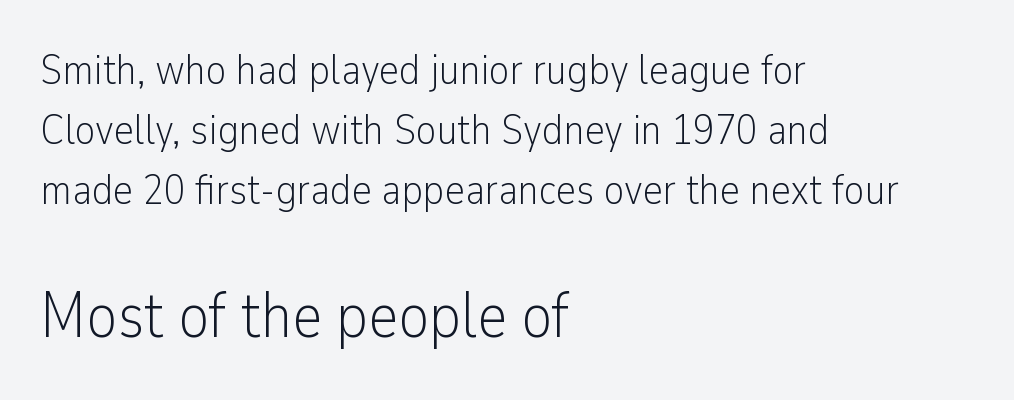
{"serif": "no", "italic": "no", "bold": "no", "weight": "light", "width": "condensed", "stroke_contrast": "low", "x_height": "medium", "monospaced": "no", "underline": "no", "align": "left", "line_spacing": "normal", "line_spacing_ratio": 1.4, "letter_spacing": "normal", "letter_spacing_em": 0.0, "larger_block": "second", "size_ratio": 1.49, "glyph_px": 64}
